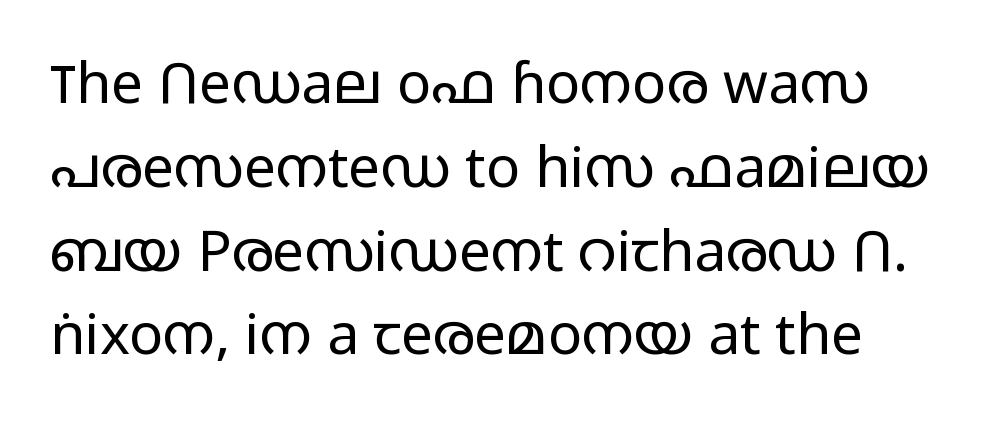
Q: Is the text bold? A: No.
Q: Is the text italic (slanted)? A: No, it is upright.
Q: Is the typeface a serif or a sans-serif typeface? A: Sans-serif.
Q: Is the text underlined? A: No.
Q: How is the paragraph aligned? A: Left-aligned.
Q: Is the spacing between letters normal or unusually wide? A: Normal.
Q: Is the spacing between lines tight, normal or loose? A: Normal.
Q: Width (condensed, normal, or wide)? A: Wide.
Q: Stroke contrast? A: Low.
Q: x-height? A: Medium.
Q: Monospaced? A: No.
